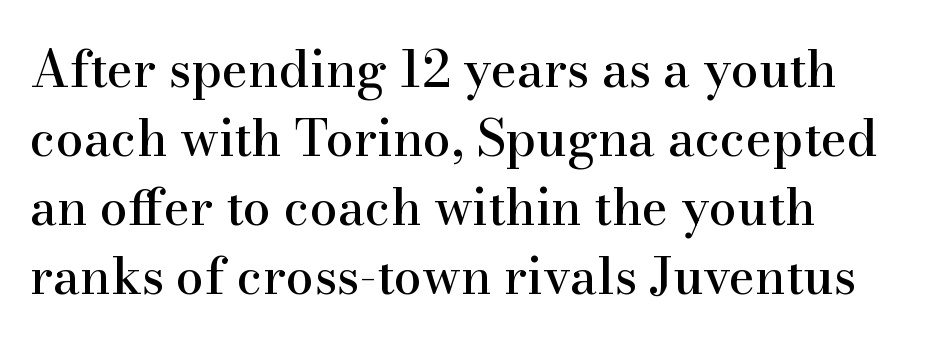
The image shows 50 px serif type, upright; set normal line spacing (1.38x), normal letter spacing, not underlined; high stroke contrast and a small x-height.
